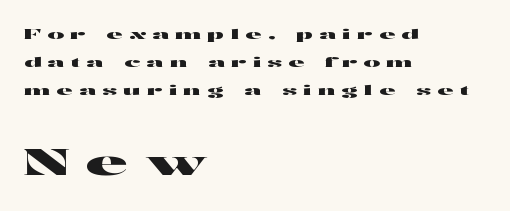
Q: Is the text italic (slanted)? A: No, it is upright.
Q: Is the typeface a serif or a sans-serif typeface? A: Sans-serif.
Q: Is the text underlined? A: No.
Q: How is the paragraph aligned? A: Left-aligned.
Q: Is the spacing between letters normal or unusually wide? A: Unusually wide.
Q: Is the spacing between lines tight, normal or loose? A: Loose.
Q: Which block of text is set in a larger size, the first (top) or the second (bottom)? A: The second (bottom) one.
Q: Width (condensed, normal, or wide)? A: Wide.
Q: Stroke contrast? A: High.
Q: x-height? A: Medium.
Q: Monospaced? A: No.
